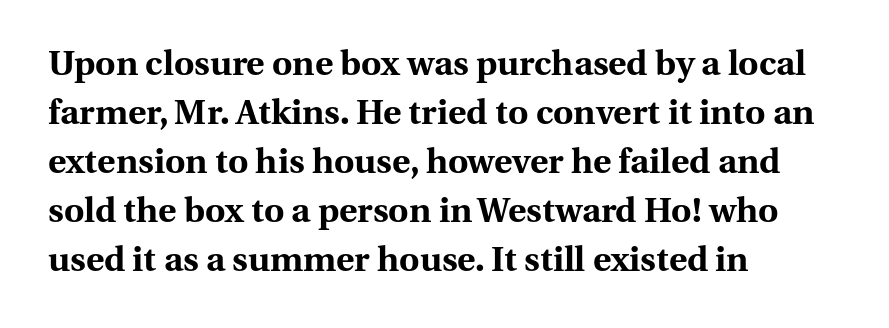
{"serif": "yes", "italic": "no", "bold": "yes", "weight": "bold", "width": "normal", "stroke_contrast": "medium", "x_height": "medium", "monospaced": "no", "underline": "no", "align": "left", "line_spacing": "normal", "line_spacing_ratio": 1.4, "letter_spacing": "normal", "letter_spacing_em": 0.0, "glyph_px": 35}
